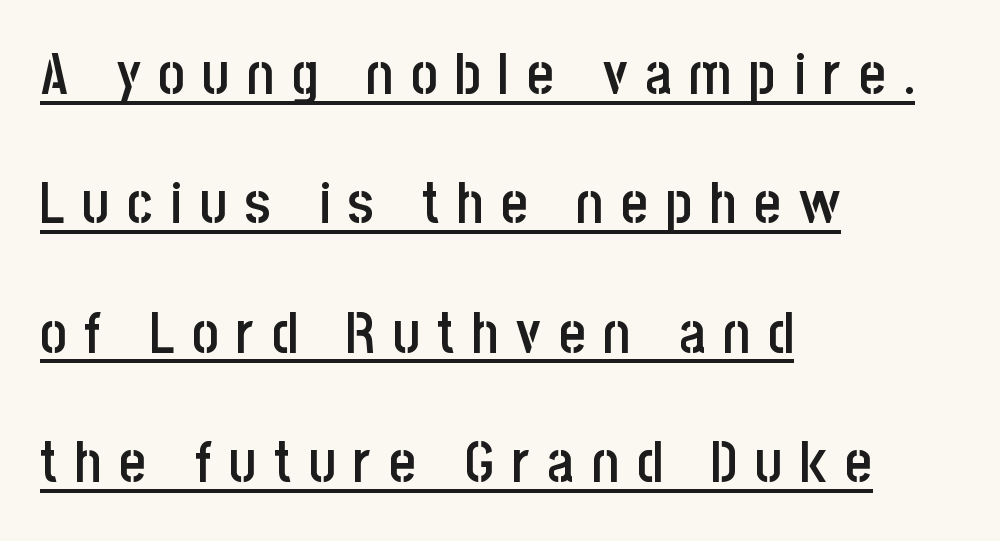
Q: Is the text bold? A: Semi-bold.
Q: Is the text italic (slanted)? A: No, it is upright.
Q: Is the typeface a serif or a sans-serif typeface? A: Sans-serif.
Q: Is the text underlined? A: Yes.
Q: How is the paragraph aligned? A: Left-aligned.
Q: Is the spacing between letters normal or unusually wide? A: Unusually wide.
Q: Is the spacing between lines tight, normal or loose? A: Loose.
Q: Width (condensed, normal, or wide)? A: Condensed.
Q: Stroke contrast? A: Low.
Q: x-height? A: Large.
Q: Monospaced? A: No.
